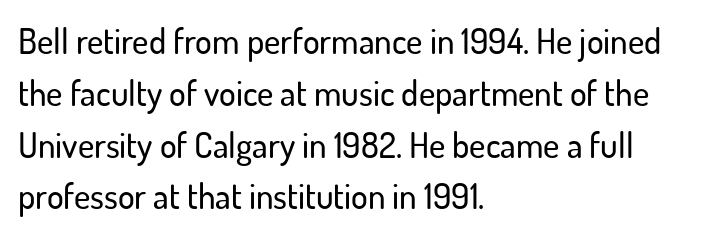
{"serif": "no", "italic": "no", "width": "normal", "stroke_contrast": "low", "x_height": "small", "monospaced": "no", "underline": "no", "align": "left", "line_spacing": "normal", "line_spacing_ratio": 1.48, "letter_spacing": "normal", "letter_spacing_em": 0.0, "glyph_px": 35}
